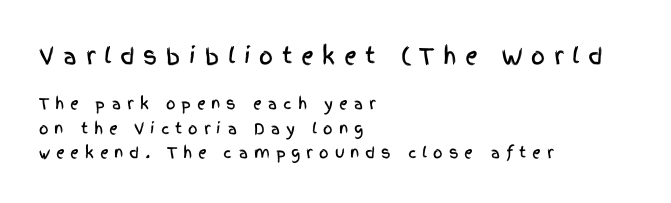
{"italic": "no", "underline": "no", "align": "left", "line_spacing": "normal", "line_spacing_ratio": 1.62, "letter_spacing": "wide", "letter_spacing_em": 0.39, "larger_block": "first", "size_ratio": 1.47, "glyph_px": 22}
